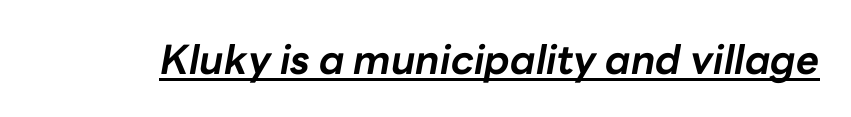
Q: Is the text bold? A: Yes.
Q: Is the text italic (slanted)? A: Yes, it leans right by about 10 degrees.
Q: Is the text underlined? A: Yes.
Q: Is the spacing between letters normal or unusually wide? A: Normal.
Q: Width (condensed, normal, or wide)? A: Normal.
Q: Stroke contrast? A: Low.
Q: x-height? A: Medium.
Q: Monospaced? A: No.
